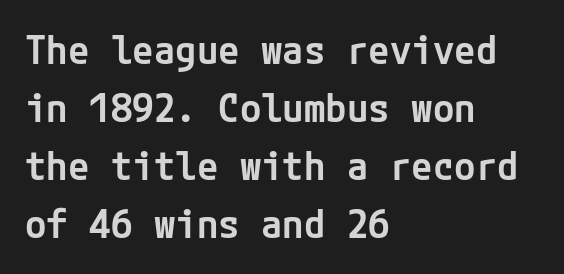
The image shows 39 px semibold sans-serif type, upright; set left-aligned, normal line spacing (1.49x), normal letter spacing, not underlined; low stroke contrast and a medium x-height.
